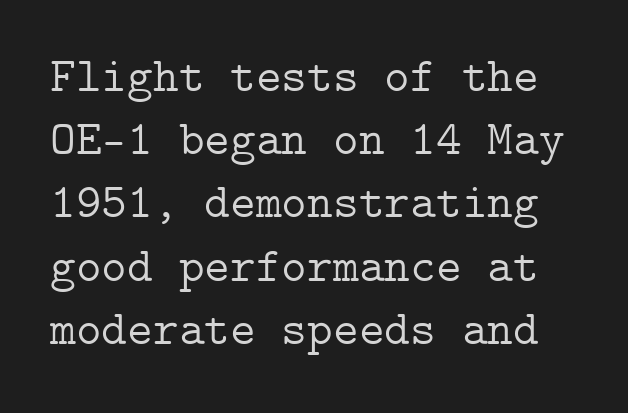
{"serif": "yes", "italic": "no", "bold": "no", "weight": "light", "width": "normal", "stroke_contrast": "low", "x_height": "medium", "underline": "no", "line_spacing": "normal", "line_spacing_ratio": 1.29, "letter_spacing": "normal", "letter_spacing_em": 0.0, "glyph_px": 49}
